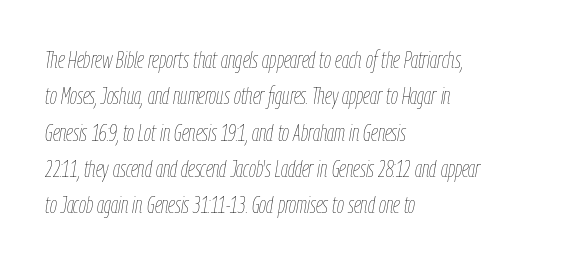
The image shows 23 px text type, italic (leaning right); set left-aligned, normal line spacing (1.58x), normal letter spacing, not underlined.
